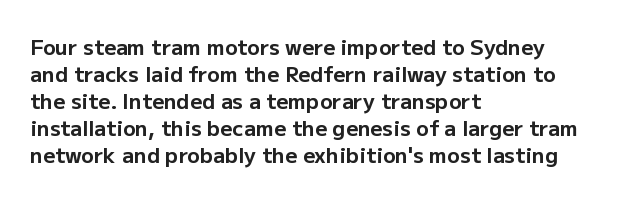
The image shows 21 px bold type, upright; set left-aligned, normal line spacing (1.28x), normal letter spacing, not underlined.
